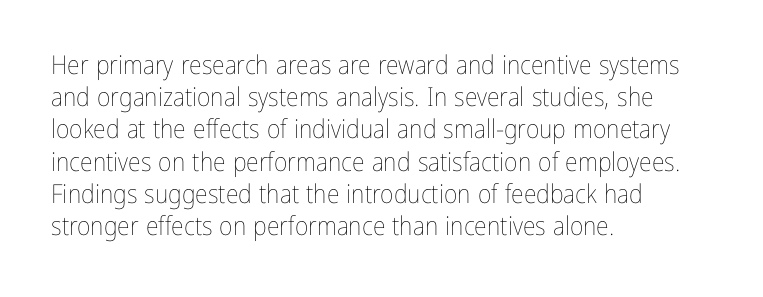
{"italic": "no", "bold": "no", "underline": "no", "align": "left", "line_spacing_ratio": 1.24, "letter_spacing": "normal", "letter_spacing_em": 0.0, "glyph_px": 26}
